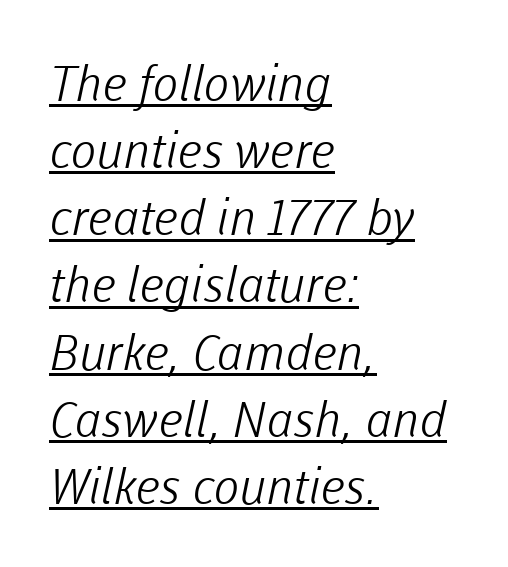
The image shows 49 px light sans-serif type; set left-aligned, normal line spacing (1.37x), normal letter spacing, underlined; low stroke contrast and a medium x-height.
